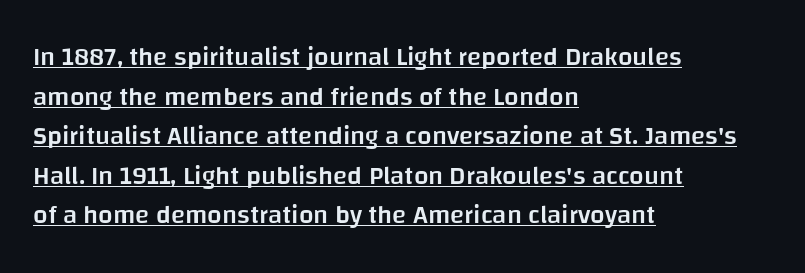
Leftover space on each line is placed entirely after the last word. Default kerning and tracking; the words read as compact shapes. Underlining? Definitely there. In terms of posture, this sample is upright. Each new line begins a customary step beneath the previous one.
